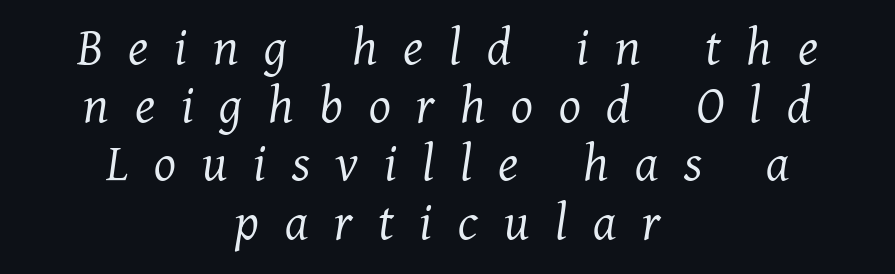
{"serif": "yes", "italic": "yes", "lean": "right", "slant_degrees": 11, "bold": "no", "weight": "light", "width": "normal", "stroke_contrast": "medium", "x_height": "medium", "monospaced": "no", "underline": "no", "align": "center", "line_spacing": "tight", "line_spacing_ratio": 1.04, "letter_spacing": "wide", "letter_spacing_em": 0.46, "glyph_px": 56}
